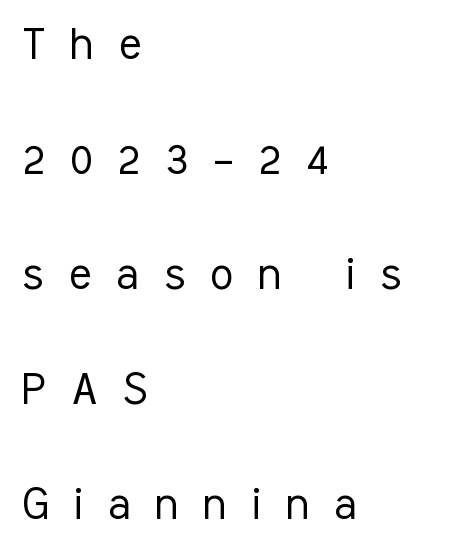
Q: Is the text bold? A: No.
Q: Is the text italic (slanted)? A: No, it is upright.
Q: Is the typeface a serif or a sans-serif typeface? A: Sans-serif.
Q: Is the text underlined? A: No.
Q: How is the paragraph aligned? A: Left-aligned.
Q: Is the spacing between letters normal or unusually wide? A: Unusually wide.
Q: Is the spacing between lines tight, normal or loose? A: Loose.
Q: Width (condensed, normal, or wide)? A: Condensed.
Q: Stroke contrast? A: Low.
Q: x-height? A: Medium.
Q: Monospaced? A: No.
